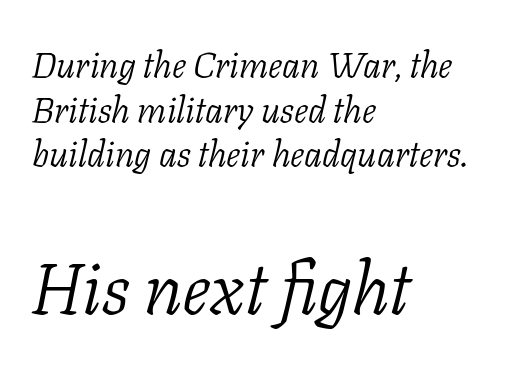
Q: Is the text bold? A: No.
Q: Is the text italic (slanted)? A: Yes, it leans right by about 11 degrees.
Q: Is the typeface a serif or a sans-serif typeface? A: Serif.
Q: Is the text underlined? A: No.
Q: How is the paragraph aligned? A: Left-aligned.
Q: Is the spacing between letters normal or unusually wide? A: Normal.
Q: Which block of text is set in a larger size, the first (top) or the second (bottom)? A: The second (bottom) one.
Q: Width (condensed, normal, or wide)? A: Normal.
Q: Stroke contrast? A: Low.
Q: x-height? A: Medium.
Q: Monospaced? A: No.
